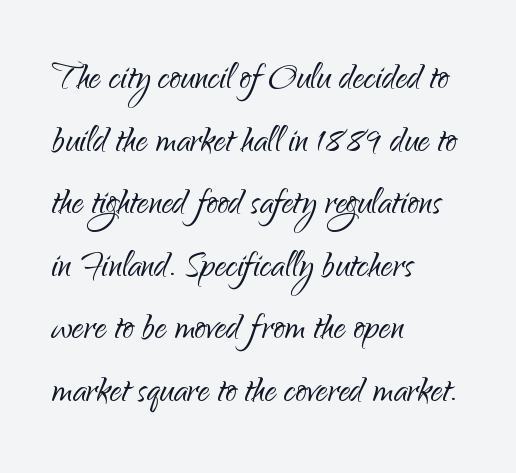
Q: Is the text bold? A: No.
Q: Is the text italic (slanted)? A: Yes.
Q: Is the typeface a serif or a sans-serif typeface? A: Sans-serif.
Q: Is the text underlined? A: No.
Q: How is the paragraph aligned? A: Left-aligned.
Q: Is the spacing between letters normal or unusually wide? A: Normal.
Q: Is the spacing between lines tight, normal or loose? A: Normal.
Q: Width (condensed, normal, or wide)? A: Normal.
Q: Stroke contrast? A: Low.
Q: x-height? A: Small.
Q: Monospaced? A: No.
